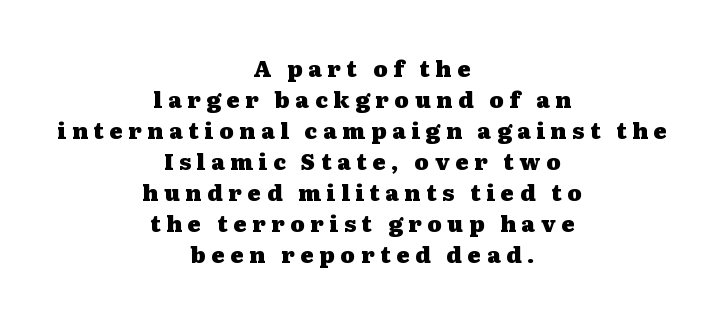
{"italic": "no", "bold": "yes", "underline": "no", "align": "center", "line_spacing": "normal", "line_spacing_ratio": 1.41, "letter_spacing": "wide", "letter_spacing_em": 0.26, "glyph_px": 22}
